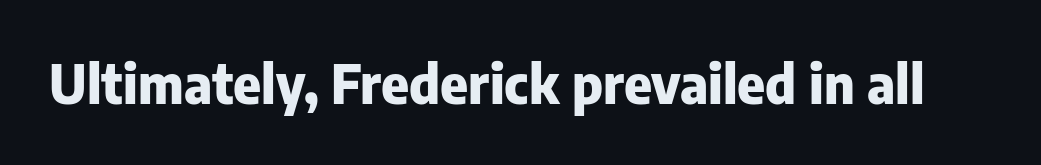
The image shows 53 px heavy sans-serif type, upright; set normal letter spacing, not underlined; low stroke contrast and a medium x-height.
